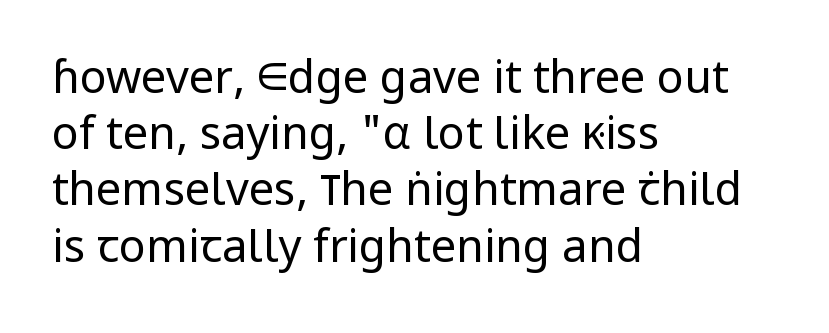
Q: Is the text bold? A: No.
Q: Is the text italic (slanted)? A: No, it is upright.
Q: Is the typeface a serif or a sans-serif typeface? A: Sans-serif.
Q: Is the text underlined? A: No.
Q: How is the paragraph aligned? A: Left-aligned.
Q: Is the spacing between letters normal or unusually wide? A: Normal.
Q: Is the spacing between lines tight, normal or loose? A: Normal.
Q: Width (condensed, normal, or wide)? A: Normal.
Q: Stroke contrast? A: Low.
Q: x-height? A: Medium.
Q: Monospaced? A: No.
